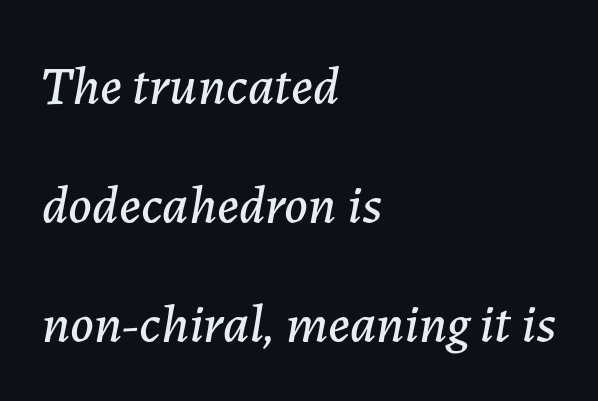
{"italic": "yes", "lean": "right", "slant_degrees": 7, "width": "normal", "stroke_contrast": "low", "x_height": "medium", "monospaced": "no", "underline": "no", "align": "left", "line_spacing": "loose", "line_spacing_ratio": 2.2, "letter_spacing": "normal", "letter_spacing_em": 0.0, "glyph_px": 54}
